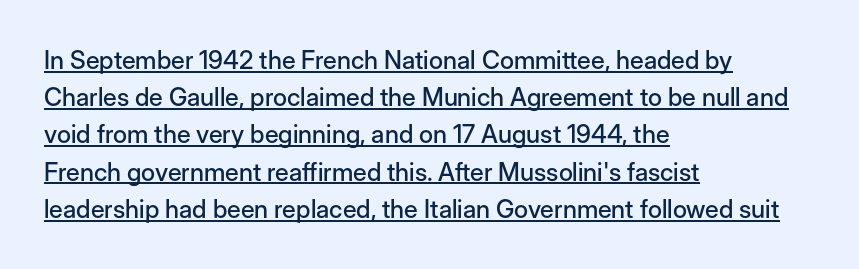
{"italic": "no", "underline": "yes", "align": "left", "line_spacing": "normal", "line_spacing_ratio": 1.49, "letter_spacing": "normal", "letter_spacing_em": 0.0, "glyph_px": 25}
